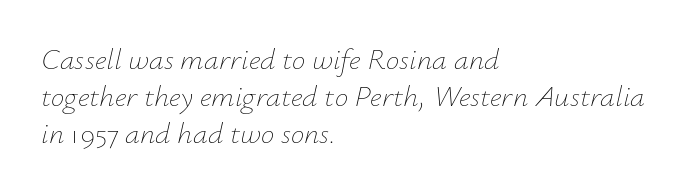
Q: Is the text bold? A: No.
Q: Is the text italic (slanted)? A: Yes, it leans right by about 12 degrees.
Q: Is the text underlined? A: No.
Q: How is the paragraph aligned? A: Left-aligned.
Q: Is the spacing between letters normal or unusually wide? A: Normal.
Q: Width (condensed, normal, or wide)? A: Normal.
Q: Stroke contrast? A: Low.
Q: x-height? A: Small.
Q: Monospaced? A: No.
